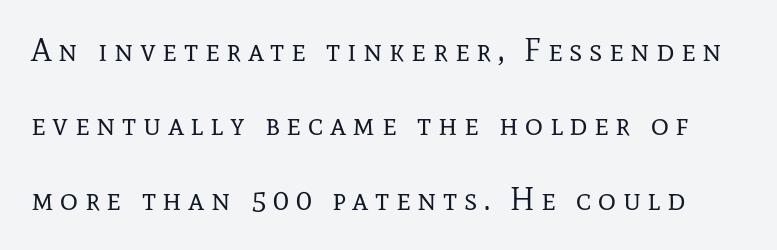
Type without underlining. This rendering widens character spacing well past its baseline value. Stem width sits at or under what a default text font uses. Font category for this specimen: serif. The rendering uses a large line-height, opening up the rows.
